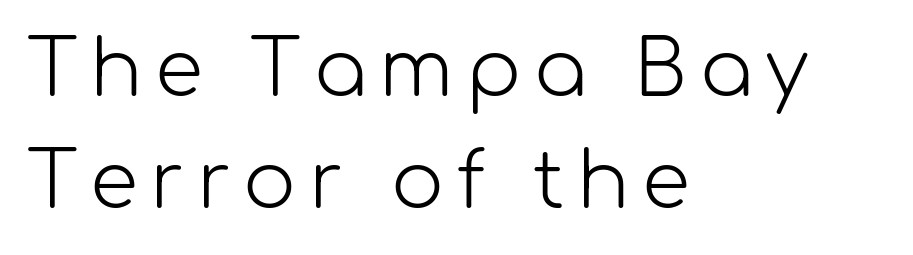
{"serif": "no", "italic": "no", "bold": "no", "weight": "light", "width": "normal", "stroke_contrast": "low", "x_height": "medium", "monospaced": "no", "underline": "no", "align": "left", "line_spacing": "normal", "line_spacing_ratio": 1.44, "glyph_px": 78}
